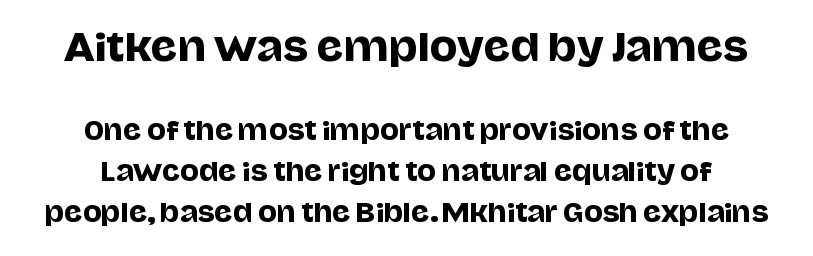
{"serif": "no", "italic": "no", "width": "normal", "stroke_contrast": "low", "x_height": "large", "monospaced": "no", "underline": "no", "line_spacing": "normal", "line_spacing_ratio": 1.64, "letter_spacing": "normal", "letter_spacing_em": 0.0, "larger_block": "first", "size_ratio": 1.48, "glyph_px": 37}
